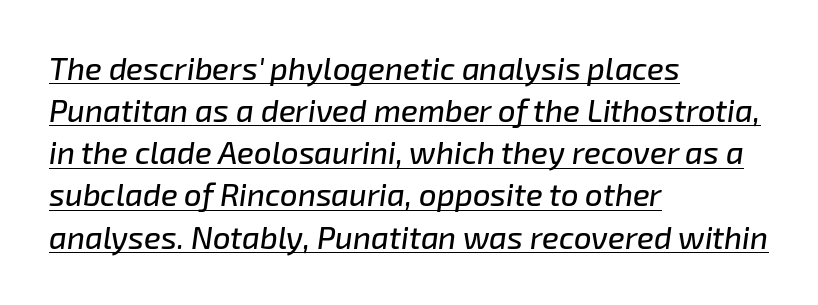
{"italic": "yes", "lean": "right", "slant_degrees": 8, "width": "normal", "stroke_contrast": "low", "x_height": "medium", "monospaced": "no", "underline": "yes", "align": "left", "line_spacing": "normal", "line_spacing_ratio": 1.36, "letter_spacing": "normal", "letter_spacing_em": 0.0, "glyph_px": 31}
